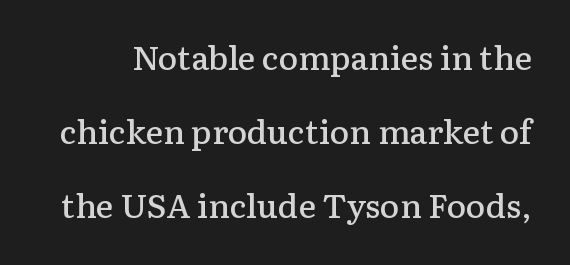
{"serif": "yes", "italic": "no", "bold": "semi", "weight": "semibold", "width": "normal", "stroke_contrast": "low", "x_height": "medium", "monospaced": "no", "underline": "no", "line_spacing": "loose", "line_spacing_ratio": 2.24, "letter_spacing": "normal", "letter_spacing_em": 0.0, "glyph_px": 33}
